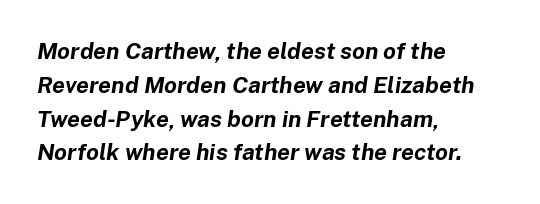
Each word holds together tightly as a unit, with standard inter-letter gaps. Students, this is bold: see how much ink each stroke carries. Where is the straight margin? On the left. The passage shown is not underscored anywhere.
